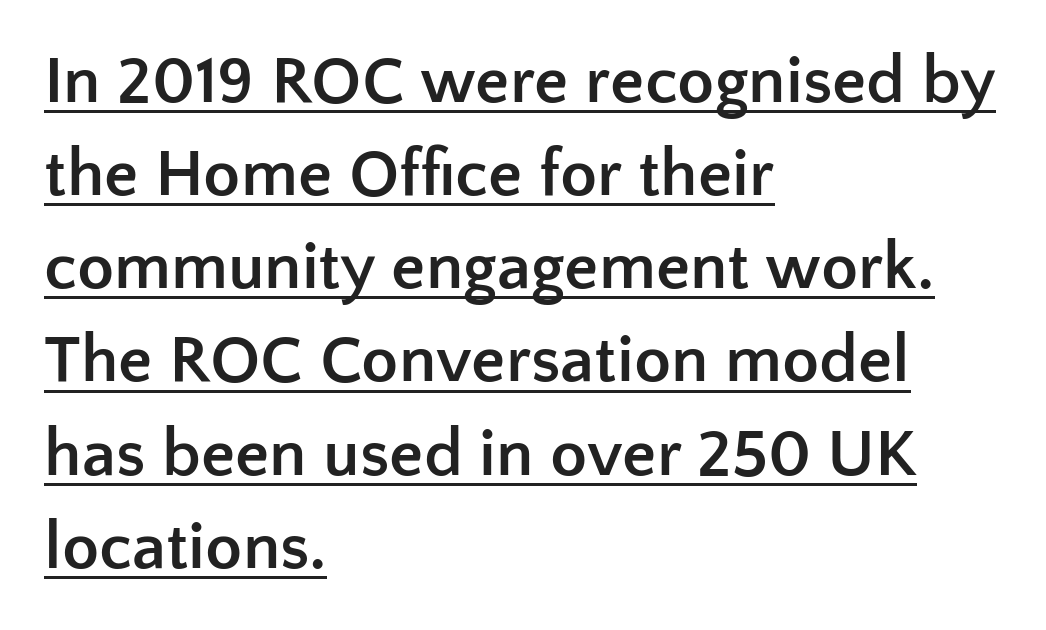
The image shows 68 px semibold sans-serif type, upright; set left-aligned, normal line spacing (1.37x), normal letter spacing, underlined; low stroke contrast and a medium x-height.
